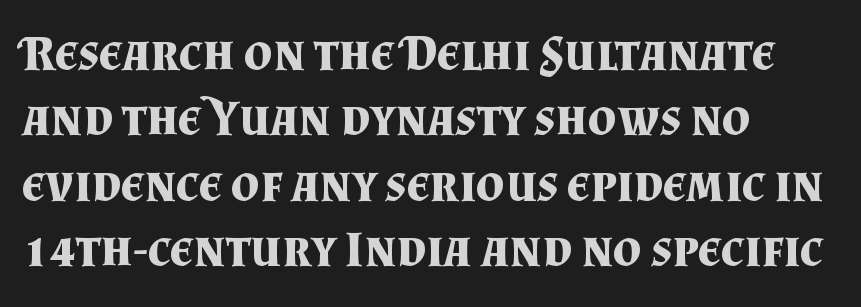
This sample uses plain, unmodified letter spacing. Summary of weight: heavy, a full bold. Compared with a centered layout, this one pins lines to the left instead. The string is rendered with underlining switched off. Unlike a clean sans, this face finishes its strokes with serifs. Quick note: interline space is typical.
